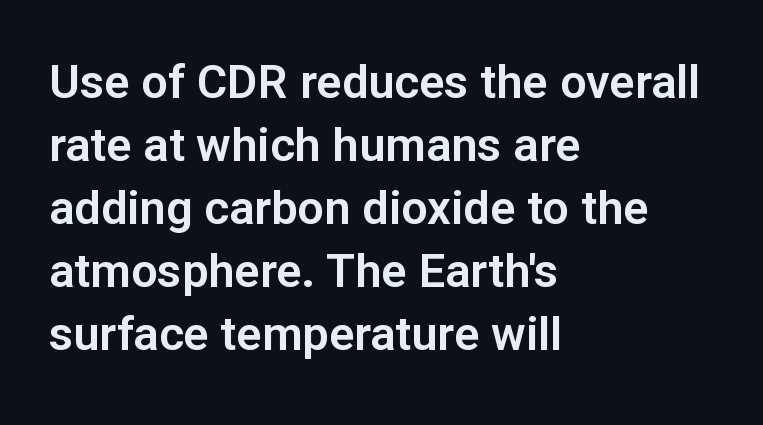
{"serif": "no", "italic": "no", "width": "normal", "stroke_contrast": "low", "x_height": "medium", "monospaced": "no", "underline": "no", "align": "left", "line_spacing": "normal", "line_spacing_ratio": 1.34, "letter_spacing": "normal", "letter_spacing_em": 0.0, "glyph_px": 47}
